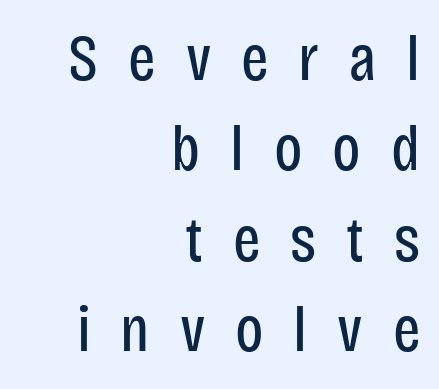
Q: Is the text bold? A: No.
Q: Is the text italic (slanted)? A: No, it is upright.
Q: Is the typeface a serif or a sans-serif typeface? A: Sans-serif.
Q: Is the text underlined? A: No.
Q: How is the paragraph aligned? A: Right-aligned.
Q: Is the spacing between letters normal or unusually wide? A: Unusually wide.
Q: Is the spacing between lines tight, normal or loose? A: Normal.
Q: Width (condensed, normal, or wide)? A: Condensed.
Q: Stroke contrast? A: Low.
Q: x-height? A: Large.
Q: Monospaced? A: No.
